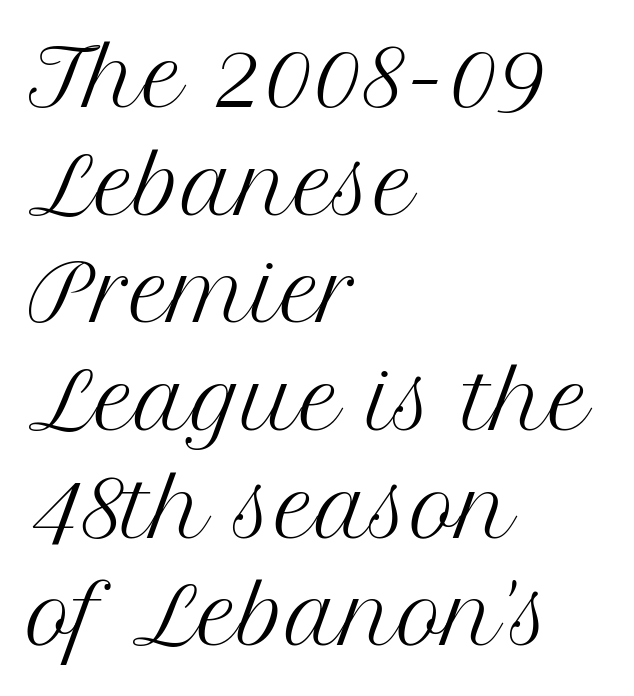
{"bold": "no", "weight": "regular", "width": "normal", "stroke_contrast": "medium", "x_height": "medium", "monospaced": "no", "underline": "no", "align": "left", "line_spacing": "normal", "line_spacing_ratio": 1.38, "letter_spacing": "normal", "letter_spacing_em": 0.0, "glyph_px": 78}
